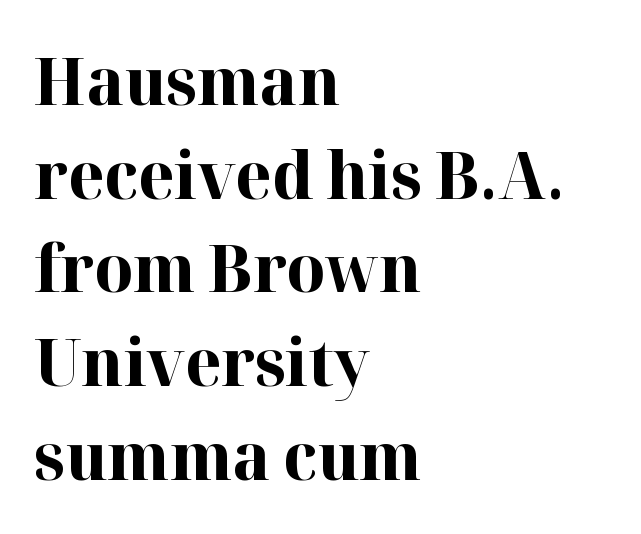
The image shows 66 px bold serif type, upright; set left-aligned, normal line spacing (1.42x), normal letter spacing, not underlined; high stroke contrast and a medium x-height.
